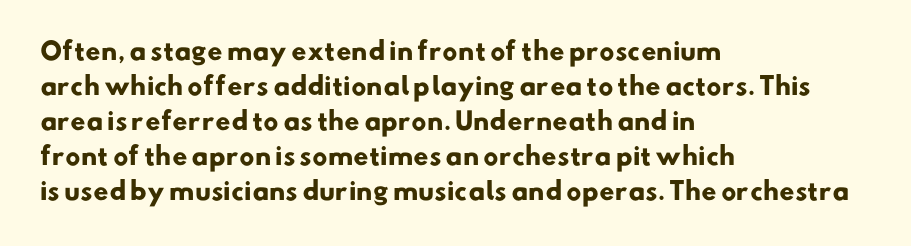
{"bold": "yes", "underline": "no", "align": "left", "line_spacing": "normal", "line_spacing_ratio": 1.46, "letter_spacing": "normal", "letter_spacing_em": 0.0, "glyph_px": 24}
